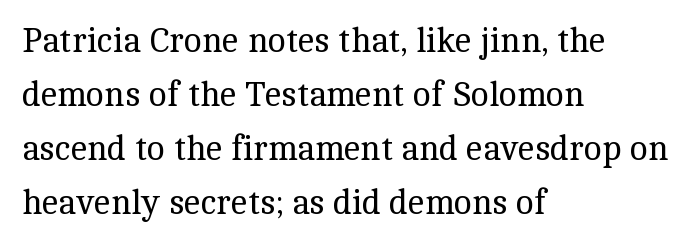
The image shows 34 px regular-weight serif type, upright; set left-aligned, normal line spacing (1.59x), normal letter spacing, not underlined; a medium x-height.
